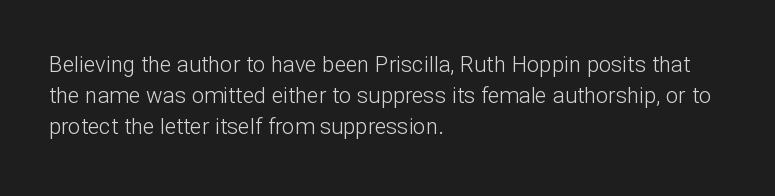
The image shows 22 px text type, upright; set left-aligned, normal line spacing (1.41x), normal letter spacing, not underlined.
